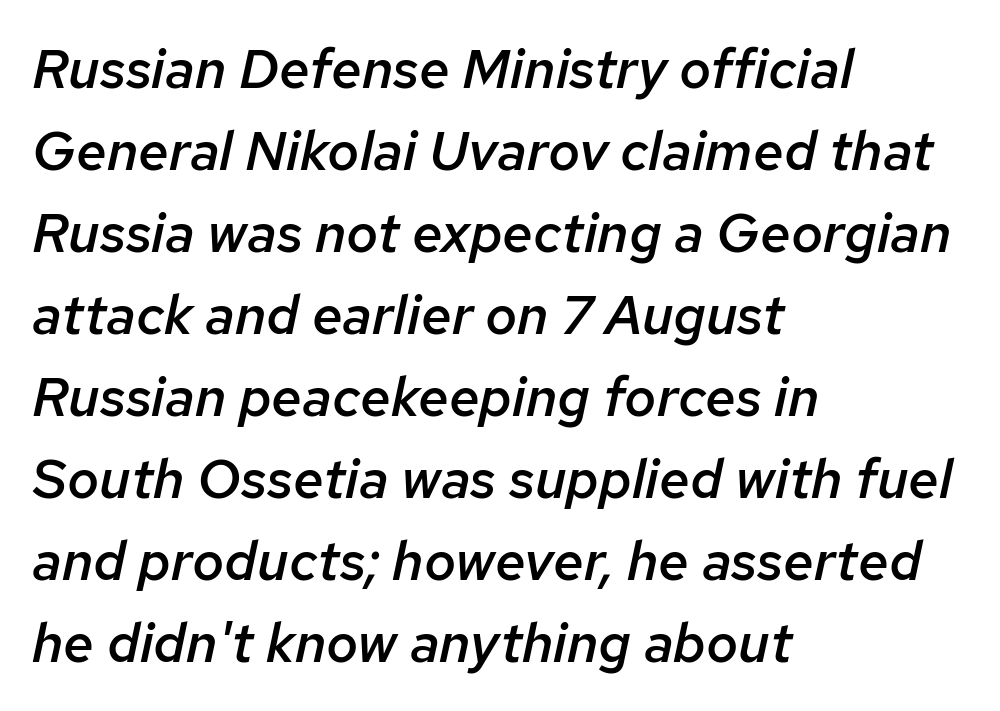
Descenders are the only things crossing below the line. Proportional: the letters do not fall into vertical columns. The rendering anchors every line to the left-hand side. Typographic density is moderately raised because the face is semibold.
